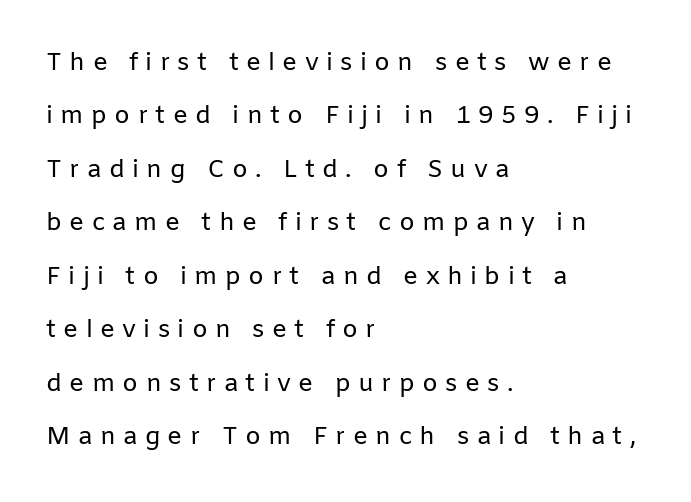
{"italic": "no", "bold": "no", "underline": "no", "align": "left", "line_spacing": "loose", "line_spacing_ratio": 2.14, "letter_spacing": "wide", "letter_spacing_em": 0.29, "glyph_px": 25}
